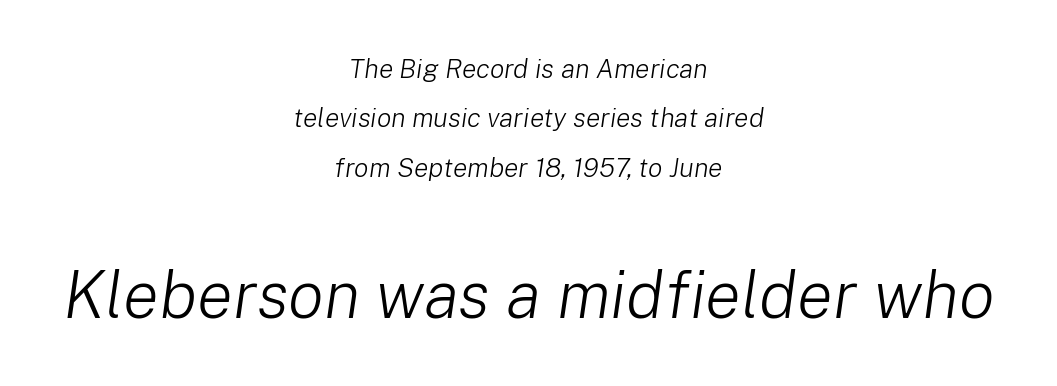
{"italic": "yes", "lean": "right", "slant_degrees": 8, "bold": "no", "weight": "light", "width": "normal", "stroke_contrast": "low", "x_height": "medium", "monospaced": "no", "underline": "no", "align": "center", "line_spacing_ratio": 1.83, "letter_spacing": "normal", "letter_spacing_em": 0.0, "larger_block": "second", "size_ratio": 2.48, "glyph_px": 67}
